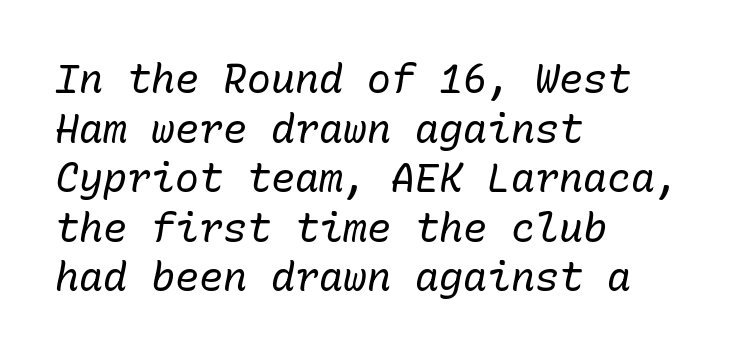
The specimen omits any rule beneath the text block's lines. Stems here are at most as thick as an everyday book face. The letters sit at their default tracking, neither squeezed nor spread. Every row of glyphs begins at an identical x-position on the left.
